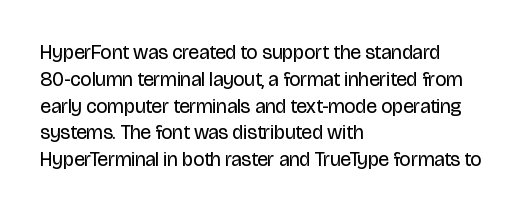
Unlike italic type, these characters show no tilt at all. Honestly, there is no underline to notice here at all. The ragged edge is on the right, which tells us the setting is flush left. Tracking here is standard; glyphs follow each other at the usual distance.
